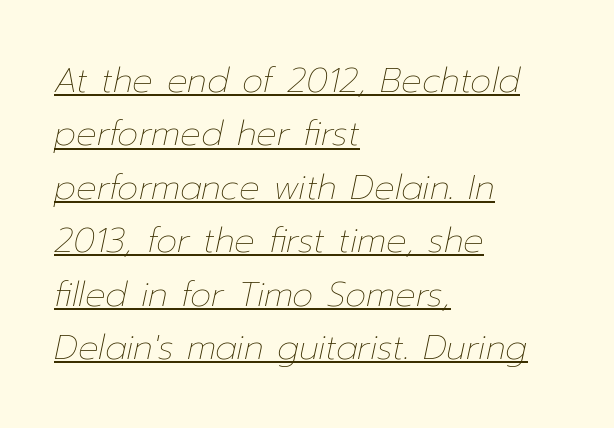
{"italic": "yes", "lean": "right", "slant_degrees": 12, "bold": "no", "weight": "thin", "width": "normal", "stroke_contrast": "low", "x_height": "medium", "monospaced": "no", "underline": "yes", "align": "left", "line_spacing": "normal", "line_spacing_ratio": 1.57, "letter_spacing": "normal", "letter_spacing_em": 0.0, "glyph_px": 34}
